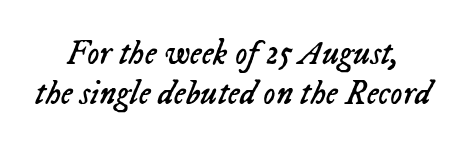
Q: Is the text bold? A: No.
Q: Is the text italic (slanted)? A: Yes, it leans right by about 23 degrees.
Q: Is the text underlined? A: No.
Q: Is the spacing between letters normal or unusually wide? A: Normal.
Q: Width (condensed, normal, or wide)? A: Normal.
Q: Stroke contrast? A: Low.
Q: x-height? A: Medium.
Q: Monospaced? A: No.
